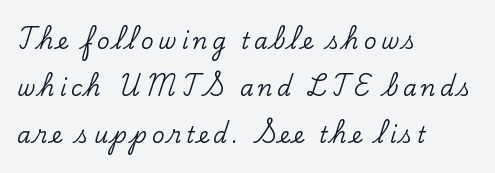
Tracking here is generous; glyphs stand well apart from one another. Left-aligned paragraph, ragged on the right. Descenders hang freely into open space.
